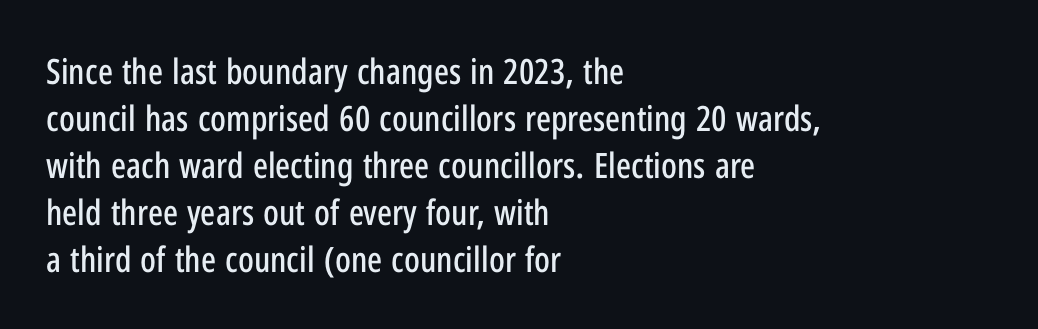
Q: Is the text italic (slanted)? A: No, it is upright.
Q: Is the typeface a serif or a sans-serif typeface? A: Sans-serif.
Q: Is the text underlined? A: No.
Q: How is the paragraph aligned? A: Left-aligned.
Q: Is the spacing between letters normal or unusually wide? A: Normal.
Q: Is the spacing between lines tight, normal or loose? A: Normal.
Q: Width (condensed, normal, or wide)? A: Condensed.
Q: Stroke contrast? A: Low.
Q: x-height? A: Medium.
Q: Monospaced? A: No.
